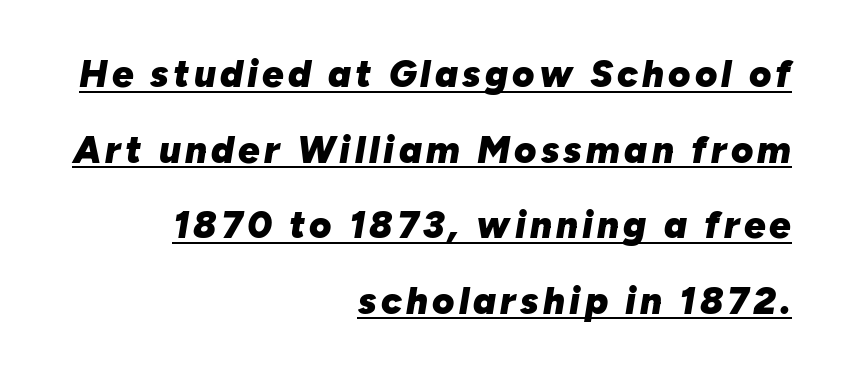
{"italic": "yes", "lean": "right", "slant_degrees": 10, "bold": "yes", "weight": "heavy", "width": "normal", "stroke_contrast": "low", "x_height": "medium", "monospaced": "no", "underline": "yes", "align": "right", "line_spacing": "loose", "line_spacing_ratio": 1.99, "glyph_px": 38}
